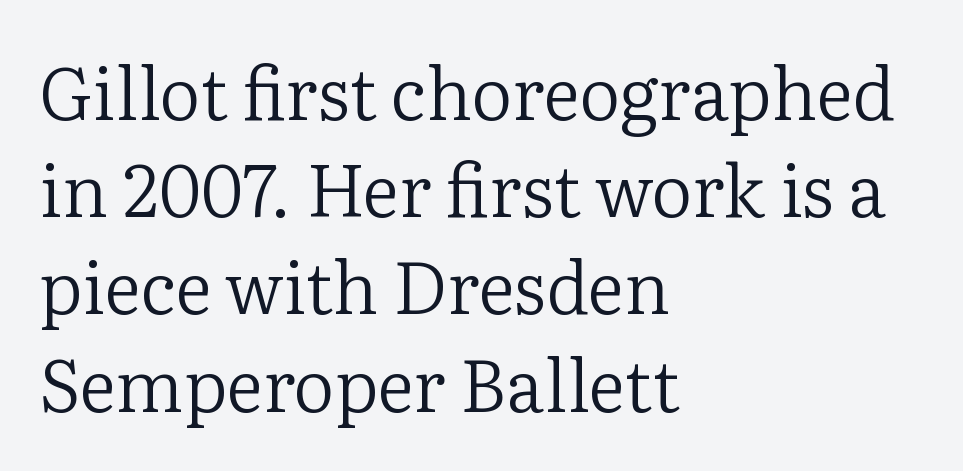
Quick note: not italic, upright. The lines sit at an ordinary, default distance from one another. The text was rendered using a seriffed face with decorative stroke endings. Horizontal alignment here is leftward, the default for most running prose. Each stroke keeps to a modest, everyday thickness or less. Each letter keeps its own natural width here, so spacing adapts to shape.
